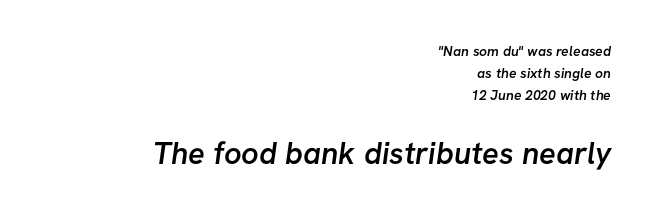
Is this a fixed-width face? No — the glyphs have proportional, varying widths. The typesetter chose a ragged-left arrangement here. The gaps between neighbouring characters are ordinary and unremarkable. This is sans-serif lettering, the kind often seen on screens and signage.
